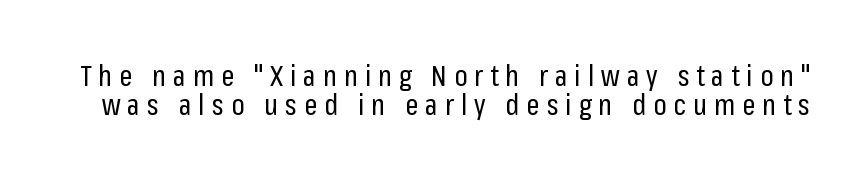
These glyphs show unthickened strokes, regular width or finer. Clear beneath every line of the passage. This block would grow much taller if given ordinary leading; it's compressed now. Letter spacing: wide.
